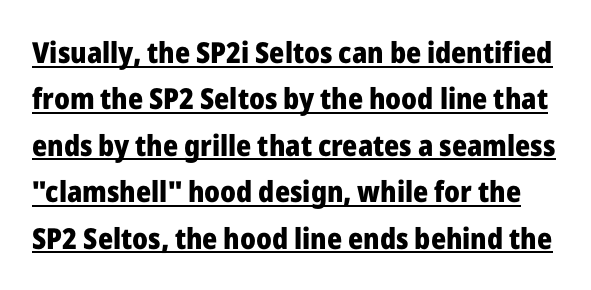
The image shows 29 px heavy sans-serif type, upright; set normal line spacing (1.6x), normal letter spacing, underlined; low stroke contrast and a medium x-height.
